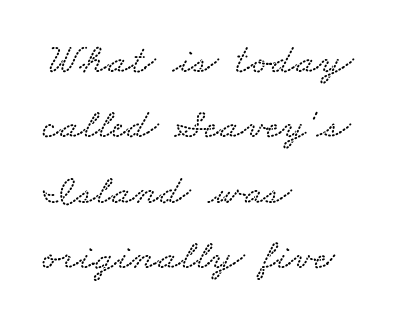
The image shows 43 px wide type; set left-aligned, normal line spacing (1.52x), normal letter spacing, not underlined; low stroke contrast and a small x-height.
